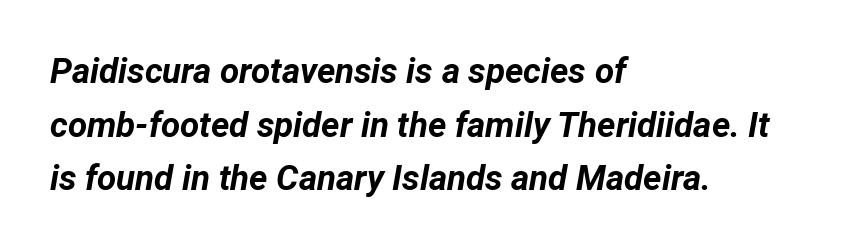
The horizontal fit of the characters is conventional and even. Note the varied advance widths — an 'i' is clearly narrower than an 'm'. The ragged edge is on the right, which tells us the setting is flush left. The specimen reads as italic at a glance.
